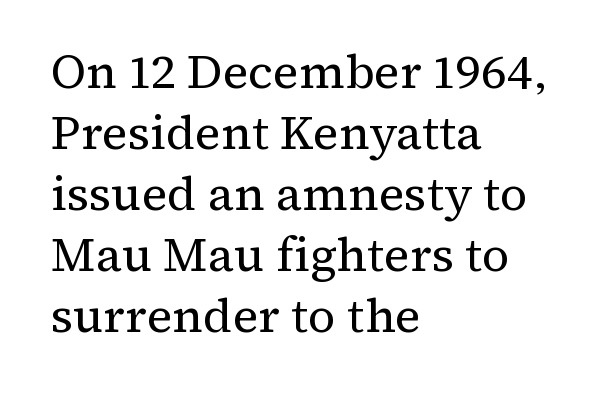
Designer's note — italics off, roman on. Beneath every word, the page is bare. A light-to-regular cut is what we see here. The leading is moderate, giving the passage an even texture. Font category for this specimen: serif. Observe the ordinary spacing: letters are neighbours, not strangers.
